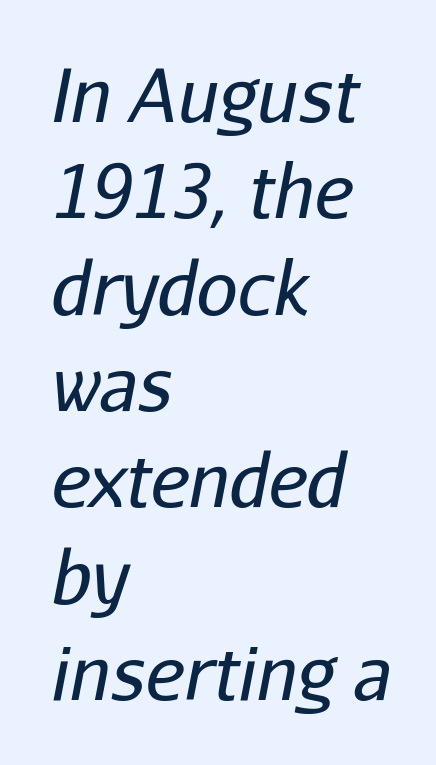
The lines in this sample share a left origin and differ only in where they stop. Clear beneath every line of the passage. Notice how descenders clear the ascenders below comfortably — that's standard leading. No extra tracking has been applied to these lines.
